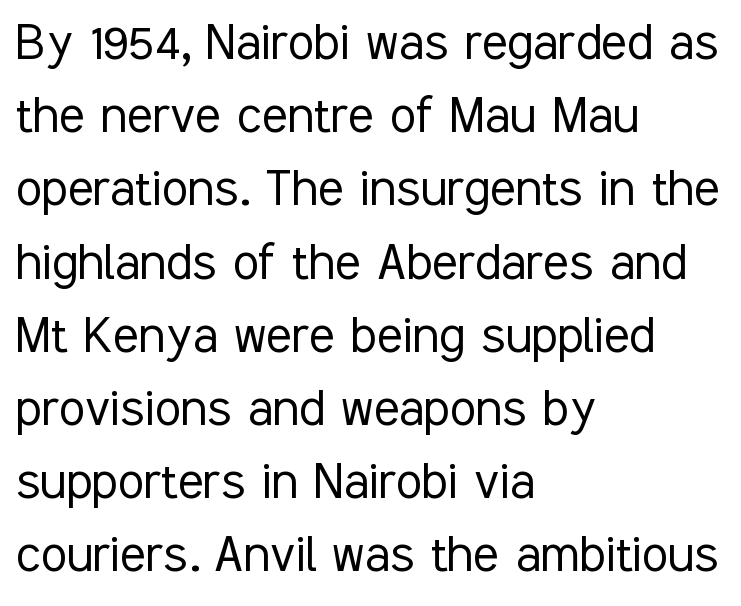
The image shows 60 px light, condensed sans-serif type, upright; set left-aligned, line spacing 1.22x, normal letter spacing, not underlined; low stroke contrast and a medium x-height.
